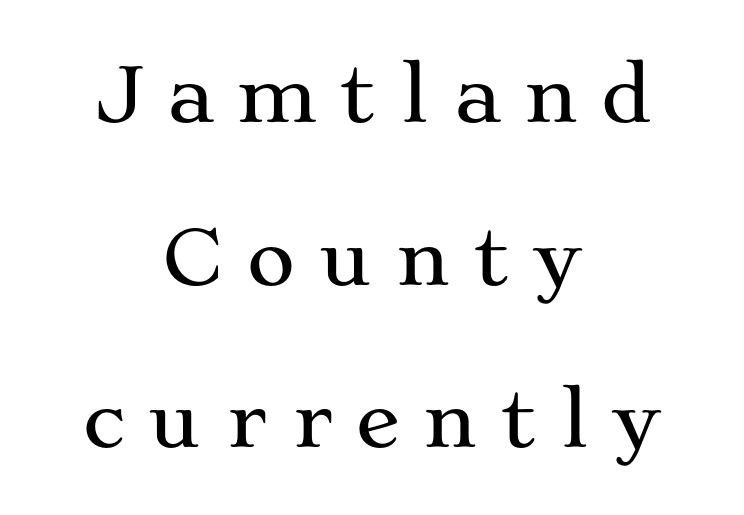
Q: Is the text italic (slanted)? A: No, it is upright.
Q: Is the typeface a serif or a sans-serif typeface? A: Serif.
Q: Is the text underlined? A: No.
Q: How is the paragraph aligned? A: Centered.
Q: Is the spacing between letters normal or unusually wide? A: Unusually wide.
Q: Is the spacing between lines tight, normal or loose? A: Loose.
Q: Width (condensed, normal, or wide)? A: Wide.
Q: Stroke contrast? A: Medium.
Q: x-height? A: Medium.
Q: Monospaced? A: No.
